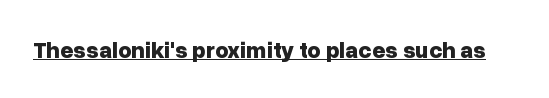
Q: Is the text bold? A: Yes.
Q: Is the text italic (slanted)? A: No, it is upright.
Q: Is the text underlined? A: Yes.
Q: Is the spacing between letters normal or unusually wide? A: Normal.
